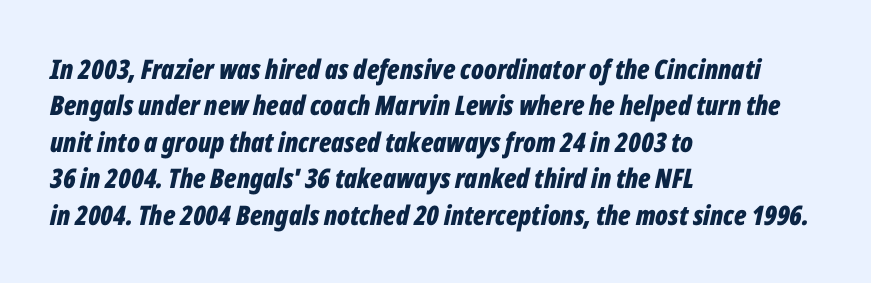
The image shows 27 px bold type, italic (leaning right); set left-aligned, normal line spacing (1.35x), normal letter spacing, not underlined.
